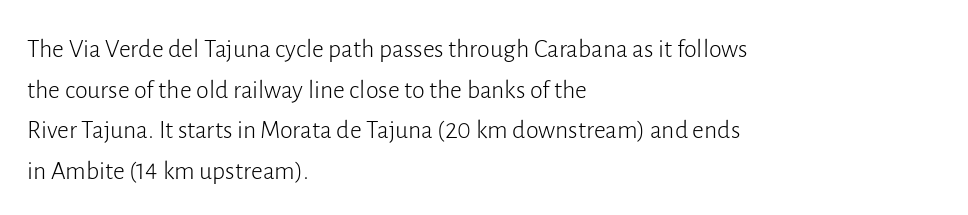
The image shows 26 px text type, upright; set left-aligned, normal line spacing (1.56x), normal letter spacing, not underlined.
